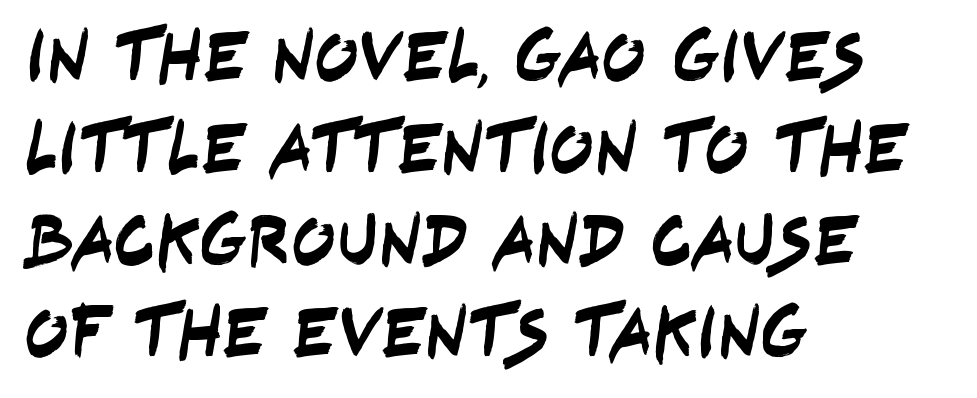
The image shows 73 px condensed sans-serif type; set left-aligned, normal line spacing (1.26x), normal letter spacing, not underlined; low stroke contrast and a large x-height.
